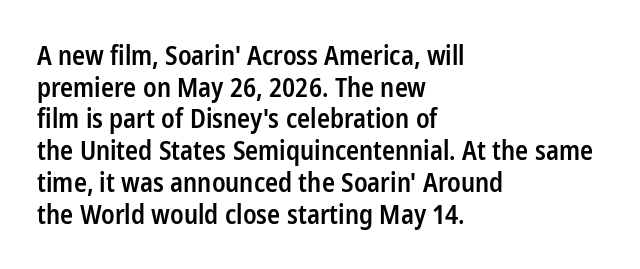
Each row of text sits above clean, open space. Typesetter's note: demi weight, one step under bold. Is the block centered? No — it sits flush against the left margin. Posture: straight, roman, zero tilt. The letterforms sit shoulder to shoulder at normal distance.
